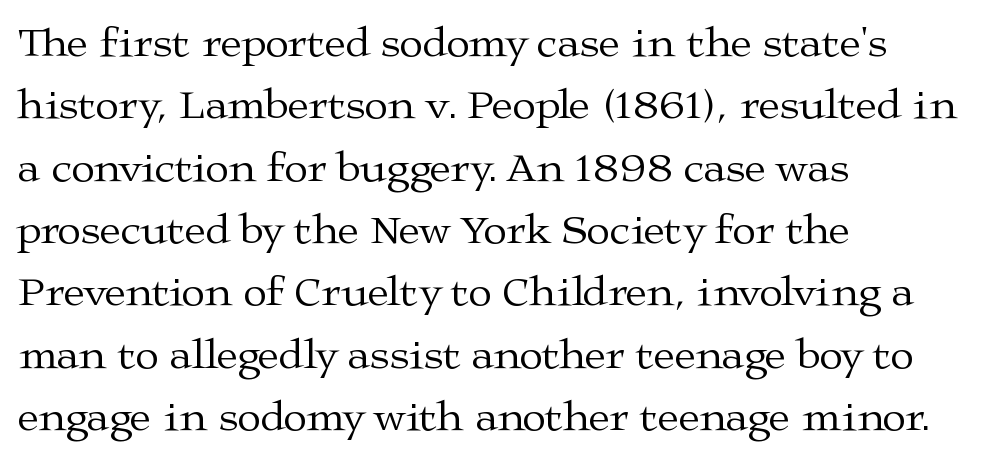
The image shows 43 px regular-weight, wide serif type, upright; set left-aligned, normal line spacing (1.45x), normal letter spacing, not underlined; medium stroke contrast and a medium x-height.
